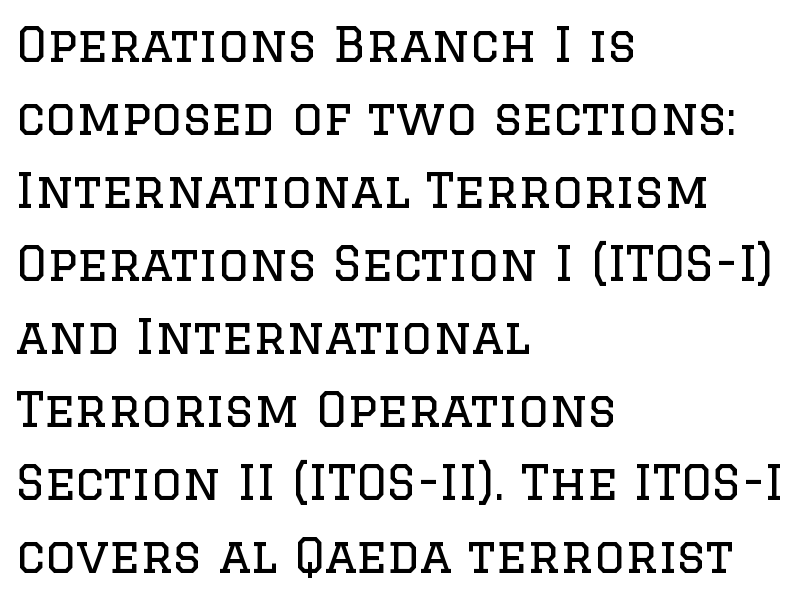
A normal amount of white space separates one row of letters from the next. Counters stay open thanks to moderate or lighter strokes. This rendering features lettering with no underline. Is the letter spacing exaggerated? No — it looks like the ordinary default. A roman cut, with each character standing at attention.
